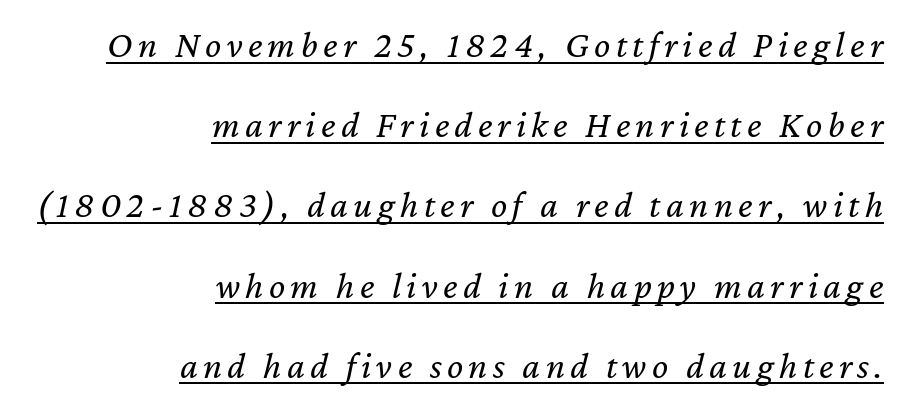
Descenders here cross a horizontal rule under the line. Stems and bowls with no extra thickness — not bold. You can tell it's italic because the verticals aren't actually vertical. You could fit nearly another row in the gap between these rows. The ragged edge is on the left, which tells us the setting is flush right. This sample has the flowing, uneven cadence of proportional lettering.
